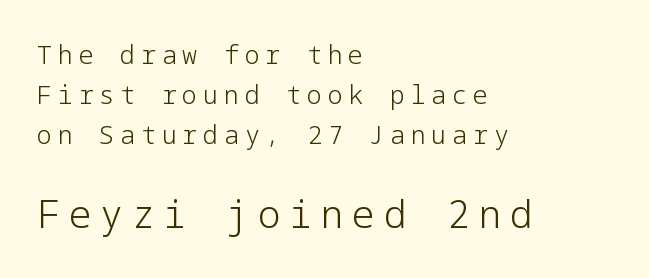
Q: Is the text bold? A: No.
Q: Is the text italic (slanted)? A: No, it is upright.
Q: Is the typeface a serif or a sans-serif typeface? A: Sans-serif.
Q: Is the text underlined? A: No.
Q: How is the paragraph aligned? A: Left-aligned.
Q: Is the spacing between letters normal or unusually wide? A: Unusually wide.
Q: Is the spacing between lines tight, normal or loose? A: Normal.
Q: Which block of text is set in a larger size, the first (top) or the second (bottom)? A: The second (bottom) one.
Q: Width (condensed, normal, or wide)? A: Normal.
Q: Stroke contrast? A: Low.
Q: x-height? A: Medium.
